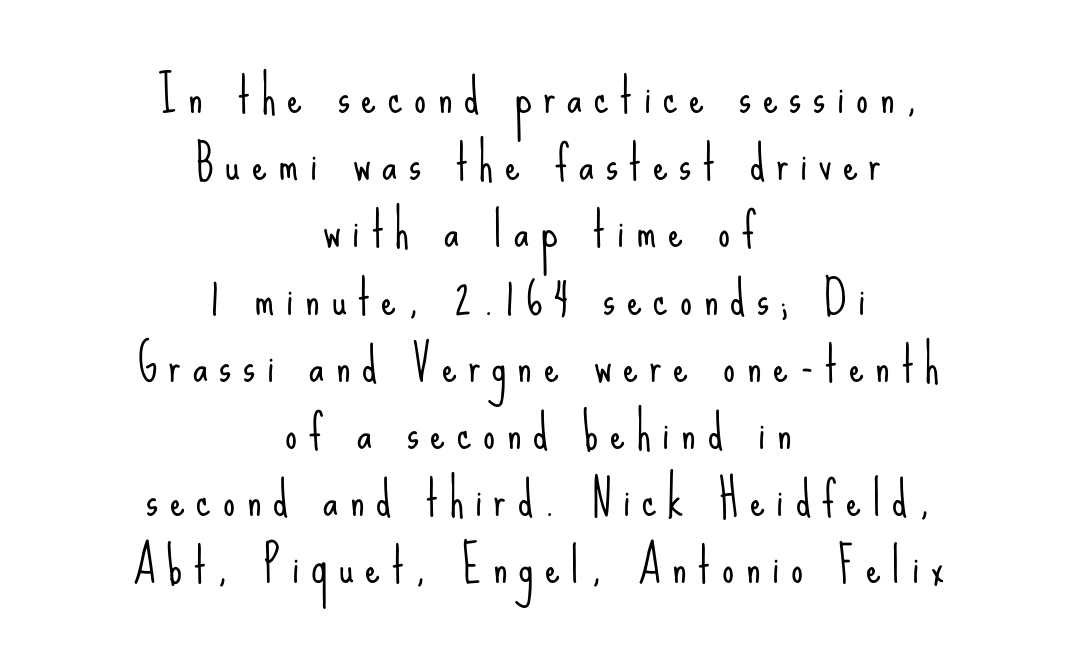
The image shows 47 px light, condensed sans-serif type, upright; set centered, normal line spacing (1.43x), unusually wide letter spacing (+0.25 em), not underlined; low stroke contrast and a small x-height.
